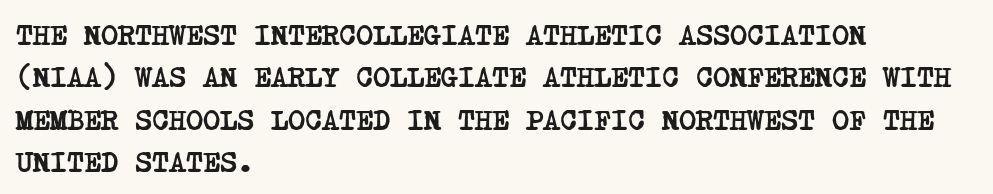
The image shows 29 px semibold, condensed serif type; set left-aligned, normal line spacing (1.46x), normal letter spacing, not underlined; low stroke contrast and a large x-height.
